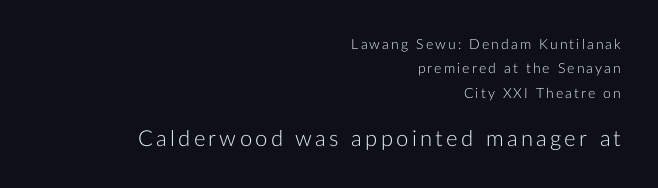
The image shows 22 px text type, upright; set right-aligned, line spacing 1.74x, not underlined; the second (bottom) block is 1.57x larger.
